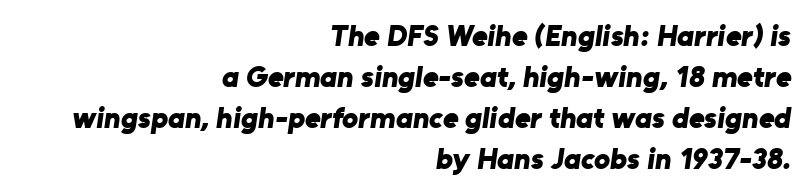
{"serif": "no", "bold": "yes", "weight": "bold", "width": "normal", "stroke_contrast": "low", "x_height": "medium", "monospaced": "no", "underline": "no", "align": "right", "line_spacing": "normal", "line_spacing_ratio": 1.37, "letter_spacing": "normal", "letter_spacing_em": 0.0, "glyph_px": 30}
